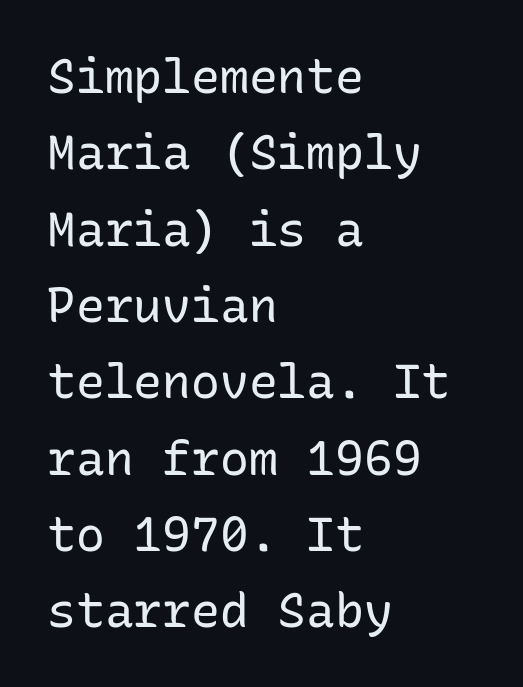
Q: Is the text bold? A: No.
Q: Is the text italic (slanted)? A: No, it is upright.
Q: Is the typeface a serif or a sans-serif typeface? A: Sans-serif.
Q: Is the text underlined? A: No.
Q: How is the paragraph aligned? A: Left-aligned.
Q: Is the spacing between letters normal or unusually wide? A: Normal.
Q: Is the spacing between lines tight, normal or loose? A: Normal.
Q: Width (condensed, normal, or wide)? A: Normal.
Q: Stroke contrast? A: Low.
Q: x-height? A: Medium.
Q: Monospaced? A: Yes.
